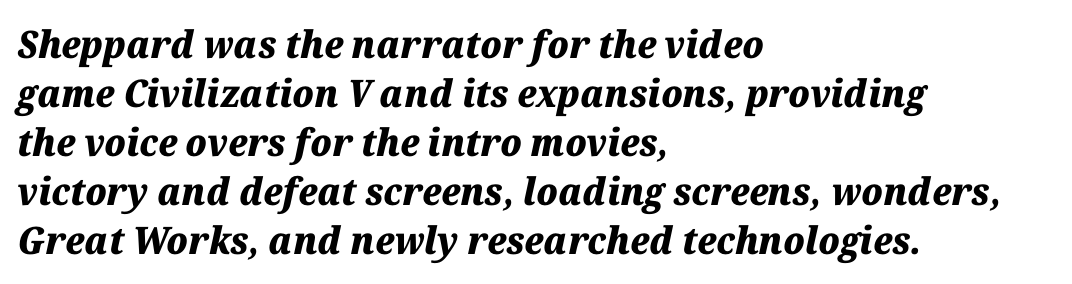
The image shows 38 px heavy type, italic (leaning right); set left-aligned, normal line spacing (1.29x), normal letter spacing, not underlined; medium stroke contrast and a medium x-height.
